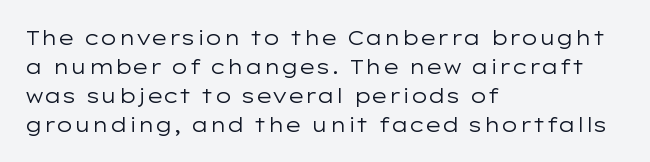
Q: Is the text bold? A: No.
Q: Is the text italic (slanted)? A: No, it is upright.
Q: Is the text underlined? A: No.
Q: How is the paragraph aligned? A: Left-aligned.
Q: Is the spacing between letters normal or unusually wide? A: Normal.
Q: Is the spacing between lines tight, normal or loose? A: Normal.
